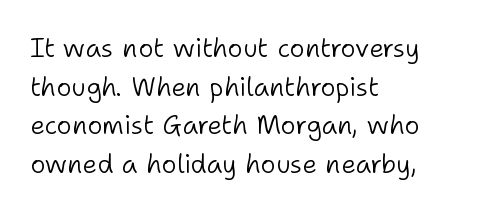
Posture: vertical. The weight tops out at a normal text grade. Words appear dense and cohesive because spacing is normal. If you drew a ruler down the left edge, every line would touch it. Line spacing here is normal. Underline: absent.
